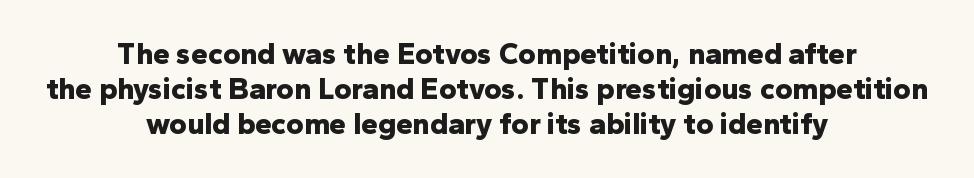
The image shows 30 px bold sans-serif type, upright; set centered, line spacing 1.17x, normal letter spacing, not underlined; low stroke contrast and a medium x-height.
